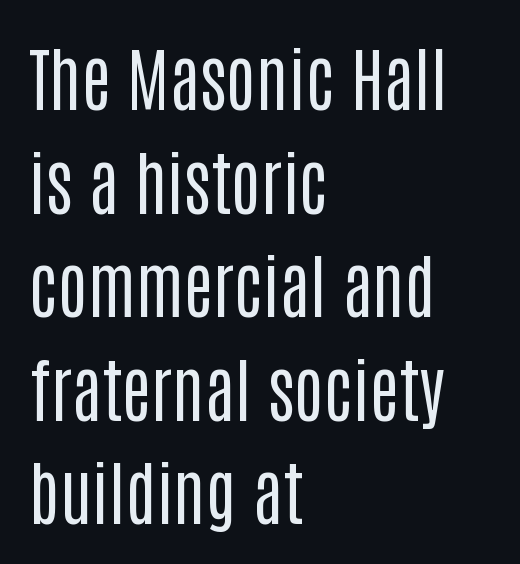
Unbolded letterforms with no extra heft. Notice how the stems are strictly vertical — no italics here. This block has exactly the height ordinary leading produces. Students, note that the glyphs here touch the page at normal intervals. Think of a printed novel: that variable character pitch is what you see here.
